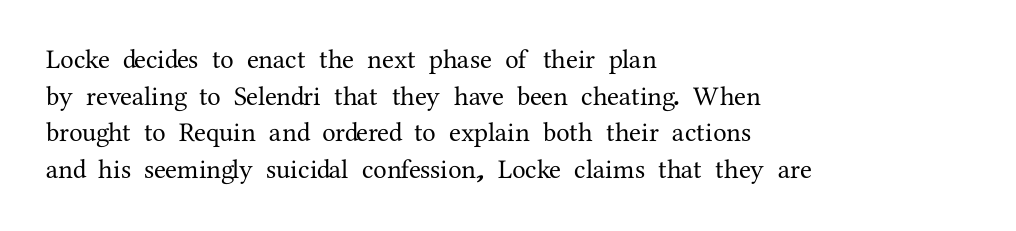
The image shows 27 px text type, upright; set left-aligned, normal line spacing (1.36x), normal letter spacing, not underlined.
